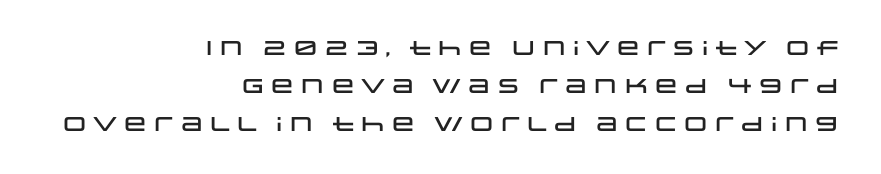
Q: Is the text italic (slanted)? A: No, it is upright.
Q: Is the text underlined? A: No.
Q: How is the paragraph aligned? A: Right-aligned.
Q: Is the spacing between letters normal or unusually wide? A: Normal.
Q: Is the spacing between lines tight, normal or loose? A: Loose.
